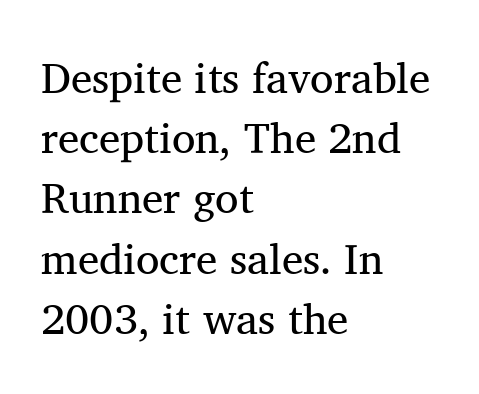
The zone under the glyphs is completely vacant. These glyphs show unthickened strokes, regular width or finer. Each letter's strokes conclude with small projecting serifs. The text block is weighted toward the left margin, trailing off unevenly rightward. Think of a printed novel: that variable character pitch is what you see here.
